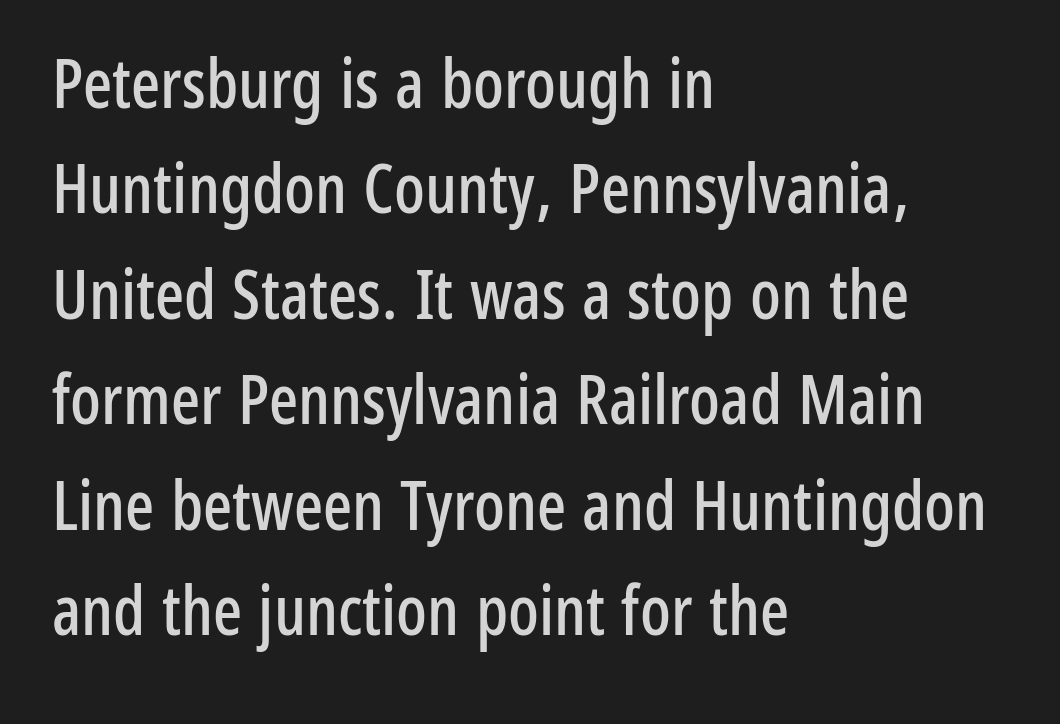
Nope, no serifs anywhere on these letters. Evenly set lines give the paragraph a standard silhouette. Line beginnings align vertically; line endings do not. The passage shown is not underscored anywhere. How are the letters spaced? Ordinarily, with no added tracking. Do the characters align in a grid? No, the font is proportional.
